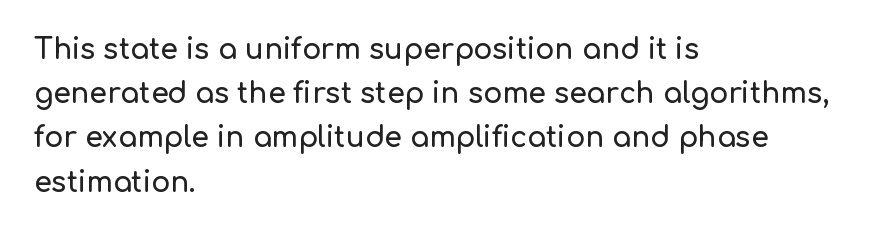
The image shows 28 px sans-serif type, upright; set left-aligned, normal line spacing (1.58x), normal letter spacing, not underlined; low stroke contrast and a medium x-height.
